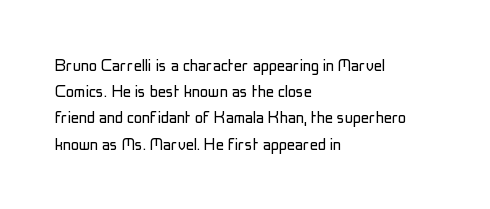
{"italic": "no", "bold": "no", "underline": "no", "align": "left", "line_spacing": "normal", "line_spacing_ratio": 1.31, "letter_spacing": "normal", "letter_spacing_em": 0.0, "glyph_px": 20}
